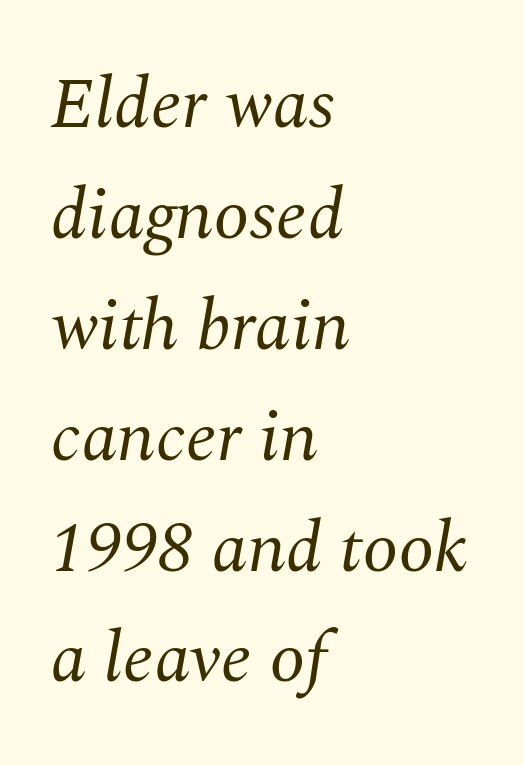
The image shows 72 px regular-weight serif type, italic (leaning right); set left-aligned, normal line spacing (1.54x), normal letter spacing, not underlined; medium stroke contrast and a medium x-height.
